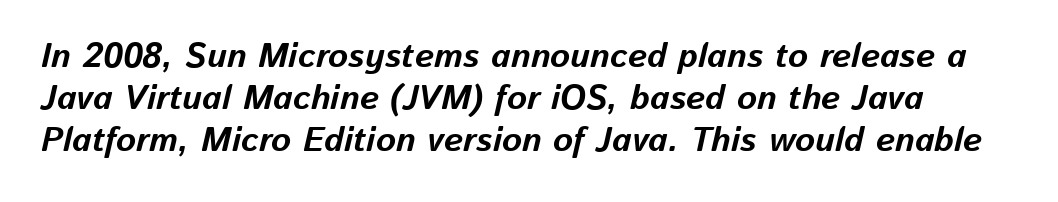
The image shows 34 px bold type, italic (leaning right); set line spacing 1.24x, normal letter spacing, not underlined; low stroke contrast and a medium x-height.
